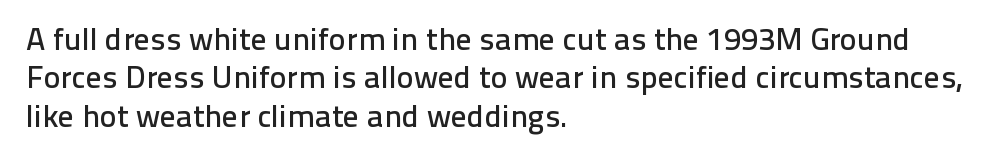
Observe the absence of serifs on each vertical stroke in this sample. Underline: absent. Ordinary non-slanted type is in use. Reading down the block, your eye returns to a fixed left position each line. The face used here is proportionally spaced, like ordinary book or web type.
